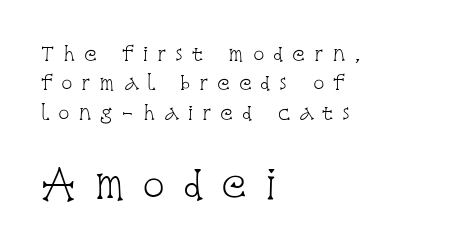
Q: Is the text bold? A: No.
Q: Is the text italic (slanted)? A: No, it is upright.
Q: Is the typeface a serif or a sans-serif typeface? A: Serif.
Q: Is the text underlined? A: No.
Q: How is the paragraph aligned? A: Left-aligned.
Q: Is the spacing between letters normal or unusually wide? A: Unusually wide.
Q: Is the spacing between lines tight, normal or loose? A: Normal.
Q: Which block of text is set in a larger size, the first (top) or the second (bottom)? A: The second (bottom) one.
Q: Width (condensed, normal, or wide)? A: Condensed.
Q: Stroke contrast? A: Low.
Q: x-height? A: Large.
Q: Monospaced? A: No.
